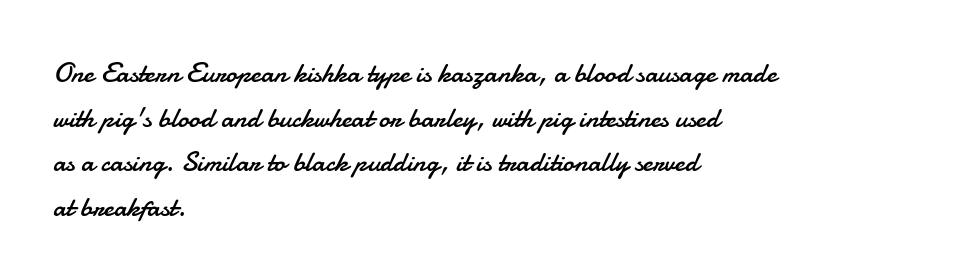
The glyphs are unaccompanied by any horizontal stroke below them. Where is the straight margin? On the left. The typeface chosen for these lines omits serifs. A typesetter would call this proportional, since set widths differ per character.
